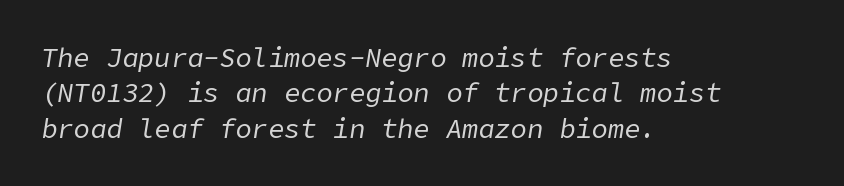
Is the stroke heavy? The answer is a plain regular-or-lighter. Italic? Definitely — the glyphs are oblique. Compared with typical body copy, the letter spacing here is the same. Casual observation: everything's shoved over to the left.
